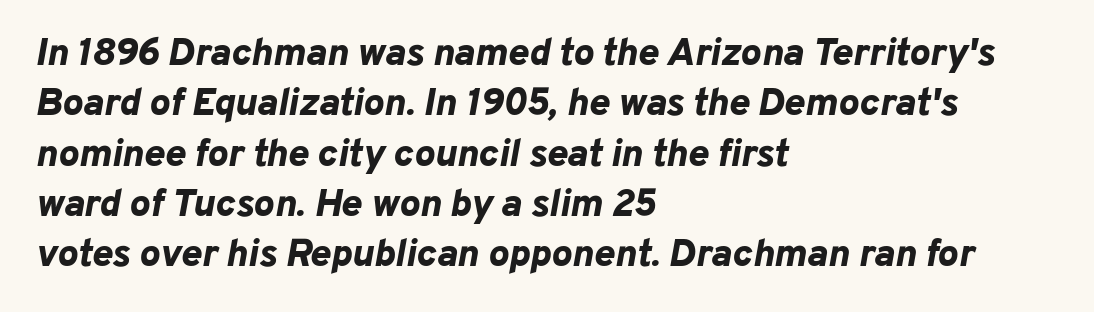
The image shows 39 px bold type, italic (leaning right); set left-aligned, normal line spacing (1.29x), normal letter spacing, not underlined; low stroke contrast and a medium x-height.
